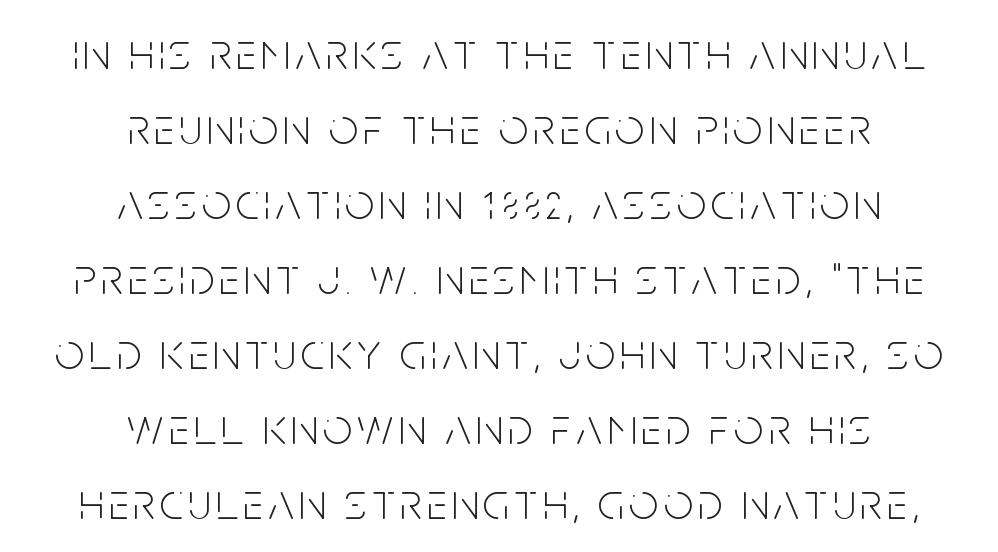
The image shows 51 px light, condensed sans-serif type, upright; set centered, normal line spacing (1.47x), not underlined; low stroke contrast and a large x-height.
